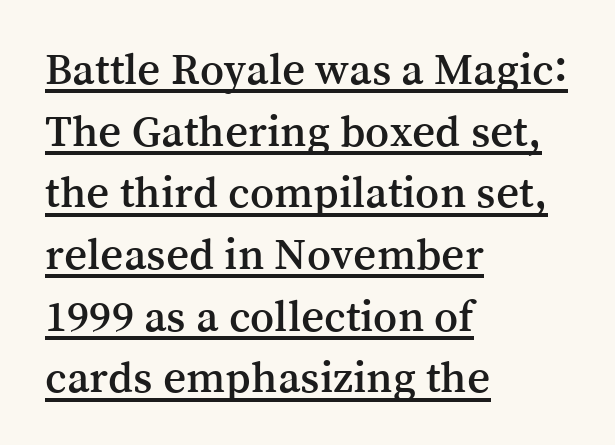
The image shows 45 px serif type, upright; set left-aligned, normal line spacing (1.37x), normal letter spacing, underlined; medium stroke contrast and a medium x-height.
